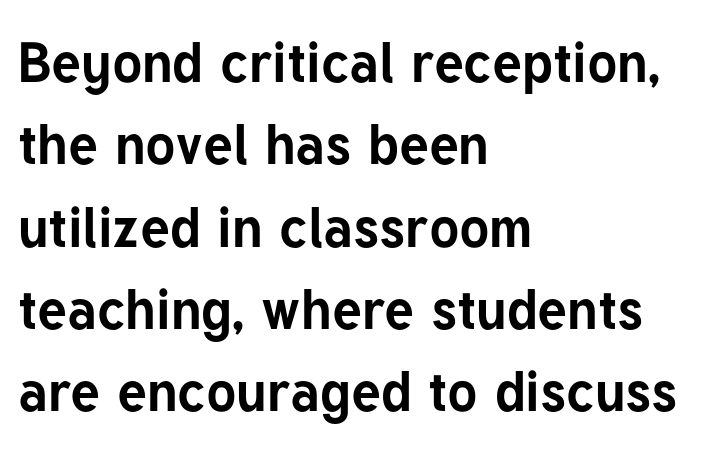
{"serif": "no", "italic": "no", "bold": "yes", "weight": "bold", "width": "normal", "stroke_contrast": "low", "x_height": "medium", "monospaced": "no", "underline": "no", "align": "left", "line_spacing": "normal", "line_spacing_ratio": 1.47, "letter_spacing": "normal", "letter_spacing_em": 0.0, "glyph_px": 56}
